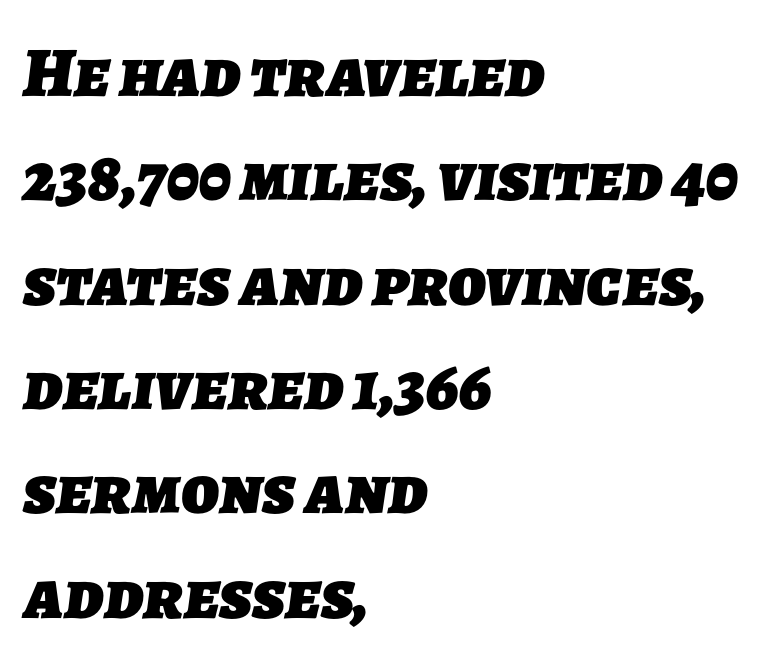
The gaps between neighbouring characters are ordinary and unremarkable. What's the leading like? Ordinary, nothing unusual. Horizontal alignment here is leftward, the default for most running prose. A typesetter would call this proportional, since set widths differ per character. Pretty heavy lettering here — definitely bold. Classification — sans serif.
